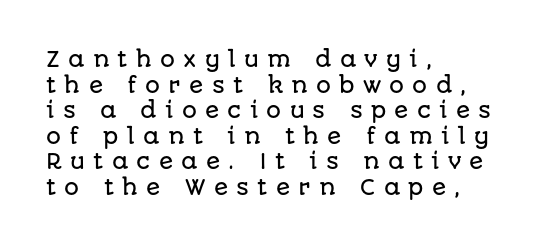
{"italic": "no", "underline": "no", "align": "left", "line_spacing_ratio": 1.22, "letter_spacing": "wide", "letter_spacing_em": 0.39, "glyph_px": 21}
